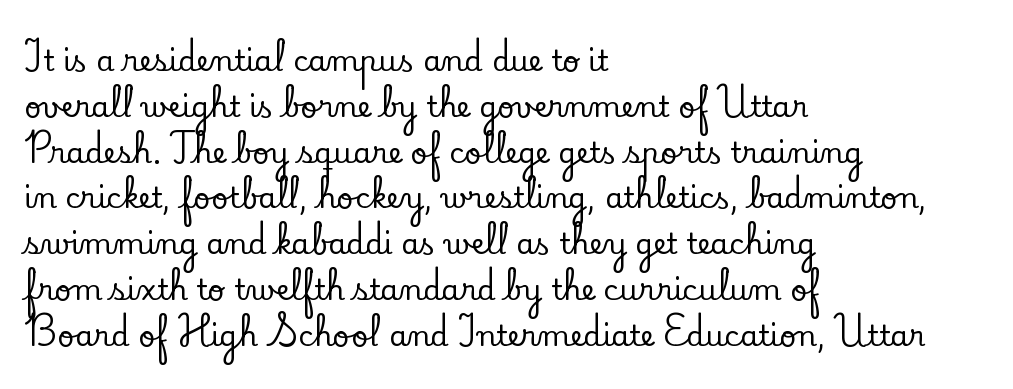
{"serif": "yes", "italic": "no", "width": "normal", "stroke_contrast": "low", "x_height": "small", "monospaced": "no", "underline": "no", "align": "left", "line_spacing": "normal", "line_spacing_ratio": 1.58, "letter_spacing": "normal", "letter_spacing_em": 0.0, "glyph_px": 29}
